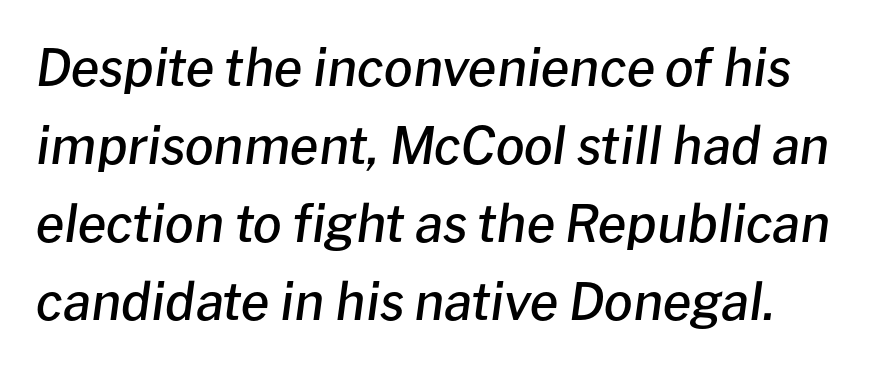
{"italic": "yes", "lean": "right", "slant_degrees": 8, "bold": "semi", "weight": "semibold", "width": "normal", "stroke_contrast": "low", "x_height": "medium", "monospaced": "no", "underline": "no", "line_spacing": "normal", "line_spacing_ratio": 1.53, "letter_spacing": "normal", "letter_spacing_em": 0.0, "glyph_px": 51}
